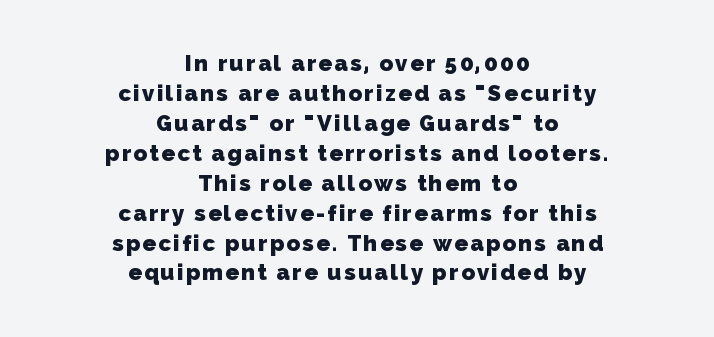
{"bold": "yes", "underline": "no", "align": "center", "line_spacing": "normal", "line_spacing_ratio": 1.36, "glyph_px": 22}
